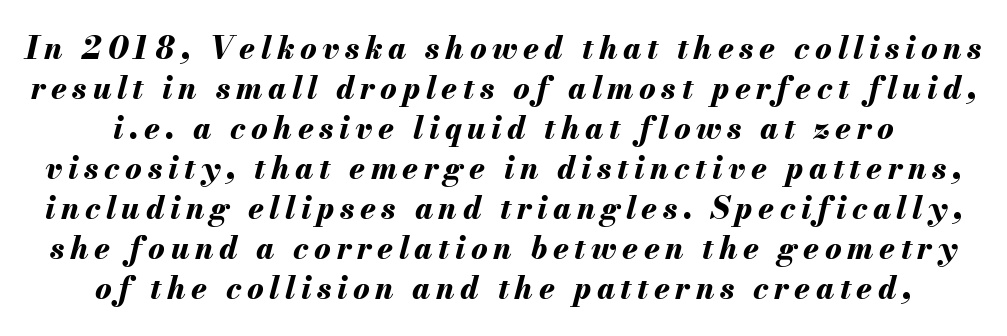
Q: Is the text bold? A: Yes.
Q: Is the text italic (slanted)? A: Yes, it leans right by about 13 degrees.
Q: Is the text underlined? A: No.
Q: Is the spacing between lines tight, normal or loose? A: Normal.
Q: Width (condensed, normal, or wide)? A: Normal.
Q: Stroke contrast? A: Medium.
Q: x-height? A: Small.
Q: Monospaced? A: No.
